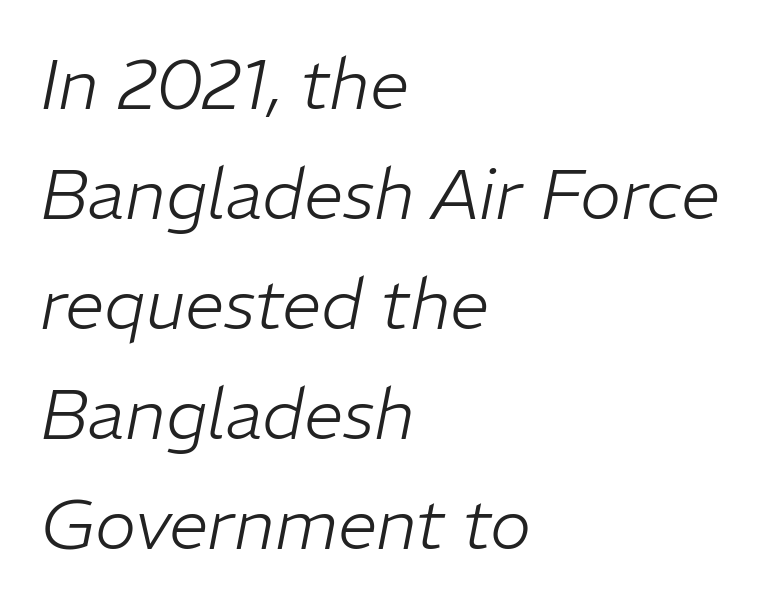
Character widths vary here, with narrow letters taking less room than wide ones. A typesetter would call this leading conventional body-copy spacing. Line beginnings align vertically; line endings do not. The zone under the glyphs is completely vacant.
